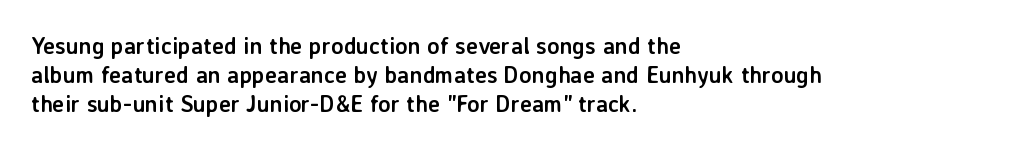
The image shows 23 px bold type, upright; set left-aligned, normal line spacing (1.26x), normal letter spacing, not underlined.
